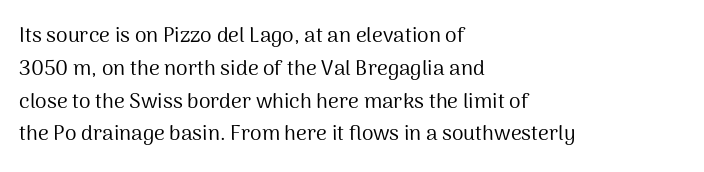
Upright lettering throughout. The rows are spaced the way most documents space them. These lines stack with their left ends in a neat column. The space beneath each line is pristine and unruled. This sample uses plain, unmodified letter spacing. Stem width sits at or under what a default text font uses.
